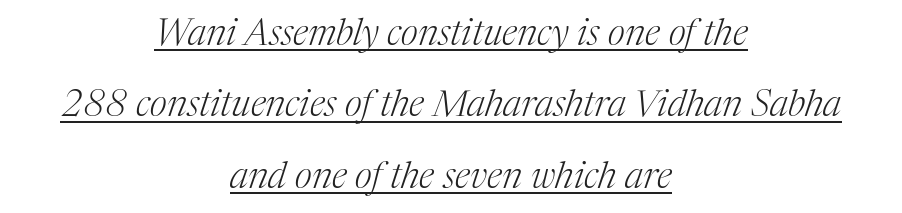
Font category for this specimen: serif. These lines stack symmetrically, like a column narrowing and widening about its center. Spacing verdict: proportional, widths tailored to each character. A quiet, ordinary-to-light weight characterises the typeface. How are the letters spaced? Ordinarily, with no added tracking. What decoration does the sample have? An underline.
